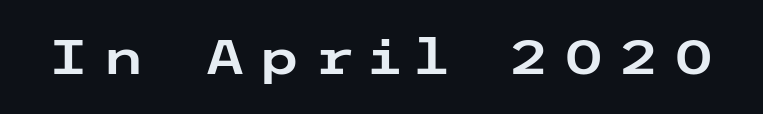
Q: Is the text italic (slanted)? A: No, it is upright.
Q: Is the typeface a serif or a sans-serif typeface? A: Sans-serif.
Q: Is the text underlined? A: No.
Q: Is the spacing between letters normal or unusually wide? A: Unusually wide.
Q: Width (condensed, normal, or wide)? A: Wide.
Q: Stroke contrast? A: Low.
Q: x-height? A: Medium.
